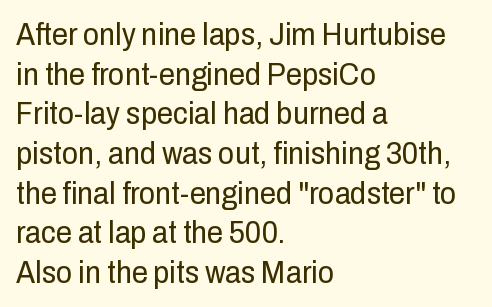
{"serif": "no", "italic": "no", "bold": "no", "weight": "regular", "width": "condensed", "stroke_contrast": "low", "x_height": "medium", "monospaced": "no", "underline": "no", "align": "left", "line_spacing_ratio": 1.24, "letter_spacing": "normal", "letter_spacing_em": 0.0, "glyph_px": 32}
